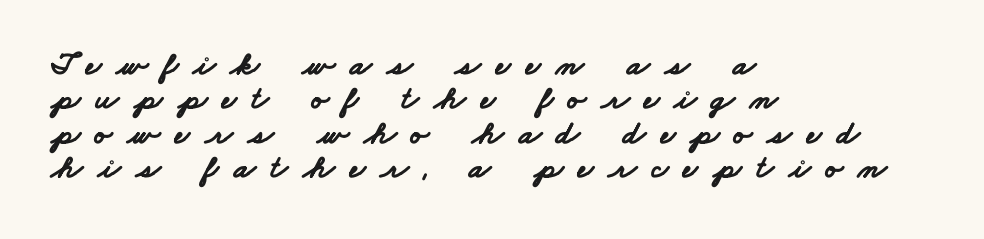
The passage shown is typed in a proportional face where columns would drift. No feet cap the strokes, marking this as sans-serif type. Letters rest on an invisible, unmarked baseline. In terms of leading, this rendering errs on the cramped side.
